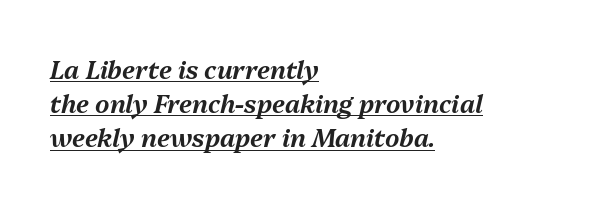
Q: Is the text italic (slanted)? A: Yes, it leans right by about 13 degrees.
Q: Is the text underlined? A: Yes.
Q: How is the paragraph aligned? A: Left-aligned.
Q: Is the spacing between letters normal or unusually wide? A: Normal.
Q: Is the spacing between lines tight, normal or loose? A: Normal.
